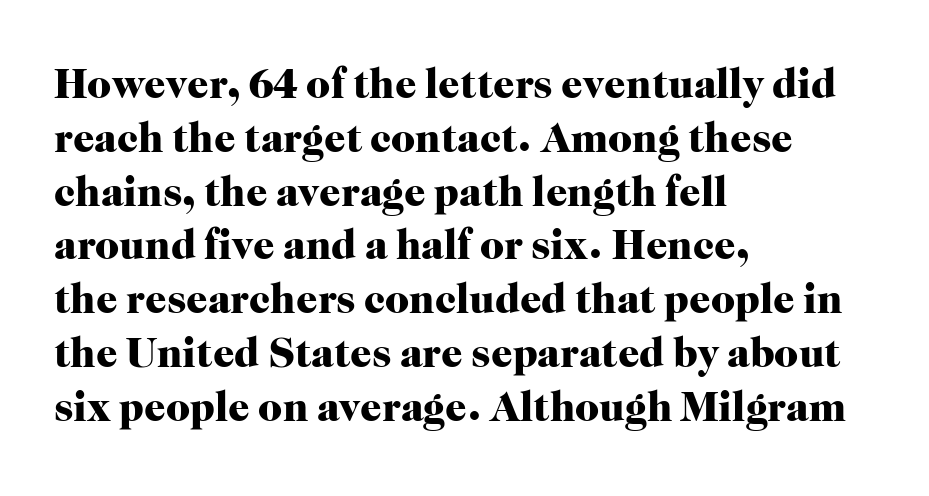
The image shows 42 px heavy serif type, upright; set left-aligned, normal line spacing (1.28x), normal letter spacing, not underlined; high stroke contrast and a medium x-height.
